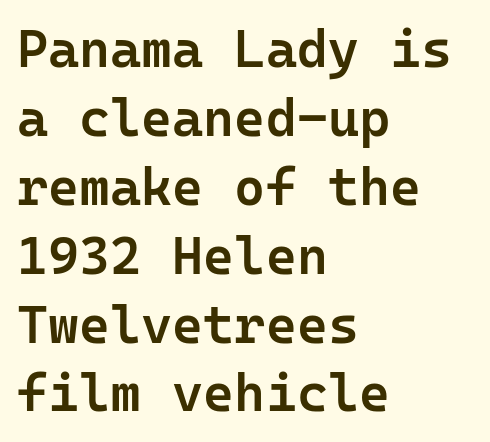
The image shows 53 px semibold sans-serif type, upright, monospaced; set left-aligned, normal line spacing (1.3x), normal letter spacing, not underlined; low stroke contrast and a medium x-height.
